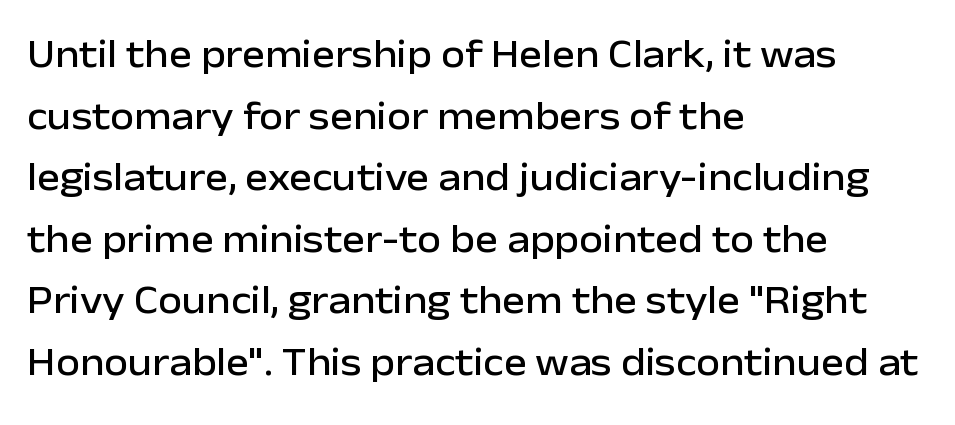
It's the straight-up-and-down kind of type. No feet cap the strokes, marking this as sans-serif type. Inter-character spacing is left at the font's built-in metrics. Summary of vertical rhythm: regular, with standard interline spacing. Varying glyph widths throughout — classic text-font behaviour.
